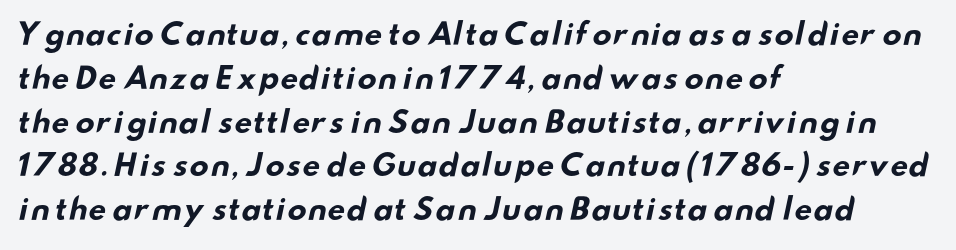
Set as a true bold cut, around the 700 mark. No extra tracking has been applied to these lines. Left-aligned paragraph, ragged on the right. Type without underlining. Varying glyph widths throughout — classic text-font behaviour. The lines sit at an ordinary, default distance from one another.
